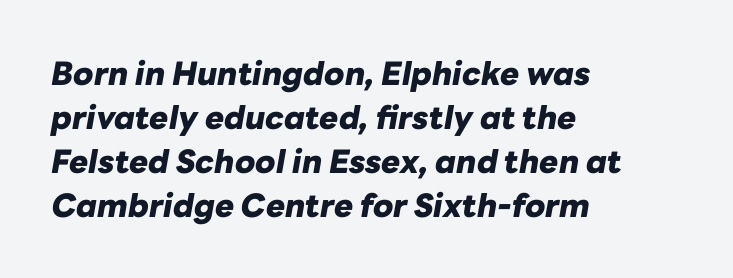
{"italic": "yes", "lean": "right", "slant_degrees": 10, "bold": "yes", "weight": "heavy", "width": "normal", "stroke_contrast": "low", "x_height": "medium", "monospaced": "no", "underline": "no", "align": "left", "line_spacing": "normal", "line_spacing_ratio": 1.38, "letter_spacing": "normal", "letter_spacing_em": 0.0, "glyph_px": 32}
